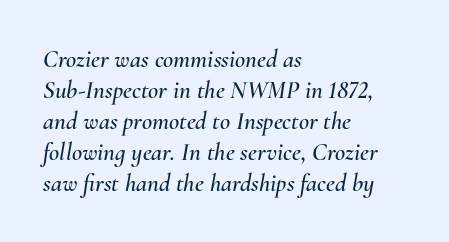
{"italic": "yes", "lean": "right", "slant_degrees": 10, "underline": "no", "align": "left", "line_spacing_ratio": 1.24, "letter_spacing": "normal", "letter_spacing_em": 0.0, "glyph_px": 25}
